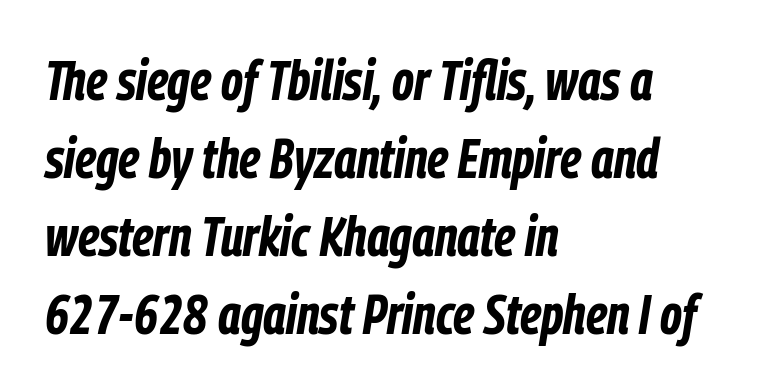
Q: Is the text bold? A: Yes.
Q: Is the text italic (slanted)? A: Yes, it leans right by about 9 degrees.
Q: Is the text underlined? A: No.
Q: How is the paragraph aligned? A: Left-aligned.
Q: Is the spacing between letters normal or unusually wide? A: Normal.
Q: Is the spacing between lines tight, normal or loose? A: Normal.
Q: Width (condensed, normal, or wide)? A: Condensed.
Q: Stroke contrast? A: Low.
Q: x-height? A: Medium.
Q: Monospaced? A: No.
